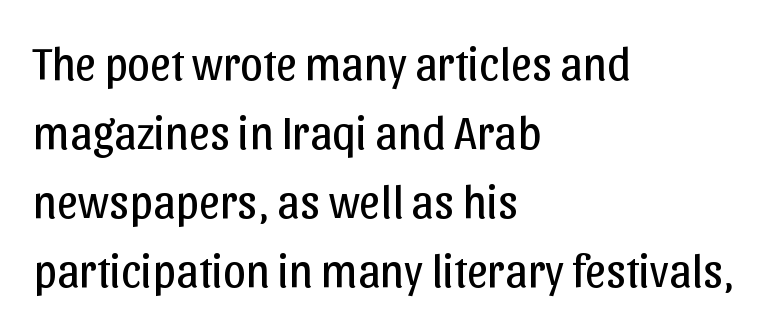
Q: Is the text bold? A: No.
Q: Is the text italic (slanted)? A: No, it is upright.
Q: Is the typeface a serif or a sans-serif typeface? A: Sans-serif.
Q: Is the text underlined? A: No.
Q: How is the paragraph aligned? A: Left-aligned.
Q: Is the spacing between letters normal or unusually wide? A: Normal.
Q: Is the spacing between lines tight, normal or loose? A: Normal.
Q: Width (condensed, normal, or wide)? A: Normal.
Q: Stroke contrast? A: Low.
Q: x-height? A: Medium.
Q: Monospaced? A: No.
